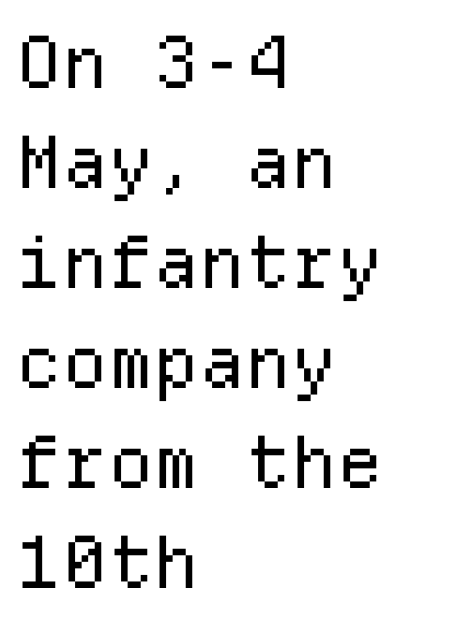
Q: Is the text bold? A: No.
Q: Is the text italic (slanted)? A: No, it is upright.
Q: Is the typeface a serif or a sans-serif typeface? A: Sans-serif.
Q: Is the text underlined? A: No.
Q: How is the paragraph aligned? A: Left-aligned.
Q: Is the spacing between letters normal or unusually wide? A: Normal.
Q: Is the spacing between lines tight, normal or loose? A: Normal.
Q: Width (condensed, normal, or wide)? A: Normal.
Q: Stroke contrast? A: Low.
Q: x-height? A: Medium.
Q: Monospaced? A: Yes.
